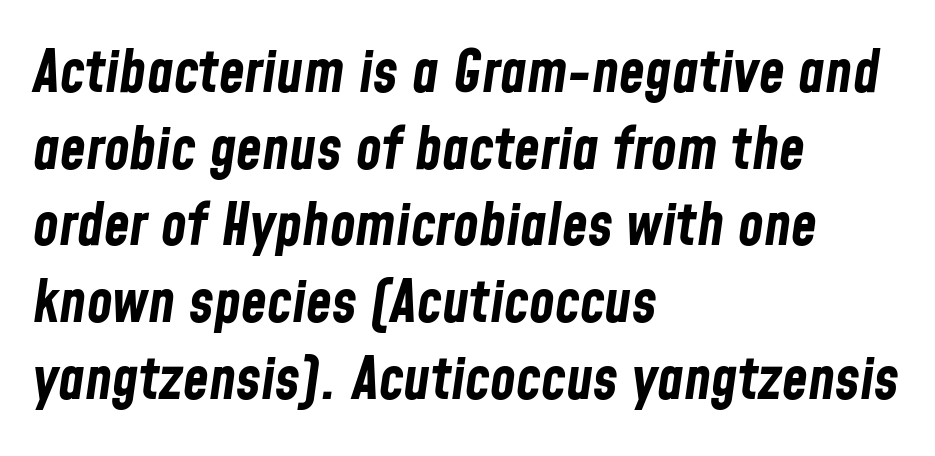
The passage shown is emphatically bold. Underlining? Definitely not there. Leading: standard. These lines are set flush left with a ragged right edge. The font's italic variant was chosen for this text. Do the characters align in a grid? No, the font is proportional.
